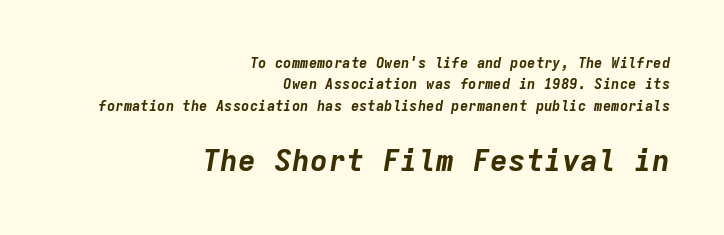
Q: Is the text bold? A: Yes.
Q: Is the text italic (slanted)? A: Yes, it leans right by about 9 degrees.
Q: Is the text underlined? A: No.
Q: How is the paragraph aligned? A: Right-aligned.
Q: Is the spacing between letters normal or unusually wide? A: Normal.
Q: Is the spacing between lines tight, normal or loose? A: Normal.
Q: Which block of text is set in a larger size, the first (top) or the second (bottom)? A: The second (bottom) one.
Q: Width (condensed, normal, or wide)? A: Normal.
Q: Stroke contrast? A: Low.
Q: x-height? A: Medium.
Q: Monospaced? A: Yes.
